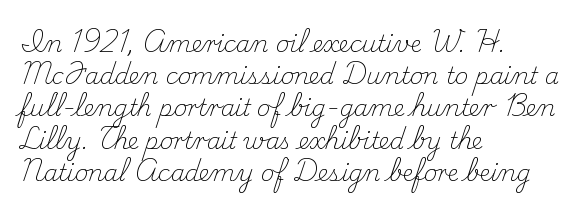
{"bold": "no", "underline": "no", "align": "left", "line_spacing": "normal", "line_spacing_ratio": 1.4, "letter_spacing": "normal", "letter_spacing_em": 0.0, "glyph_px": 23}
